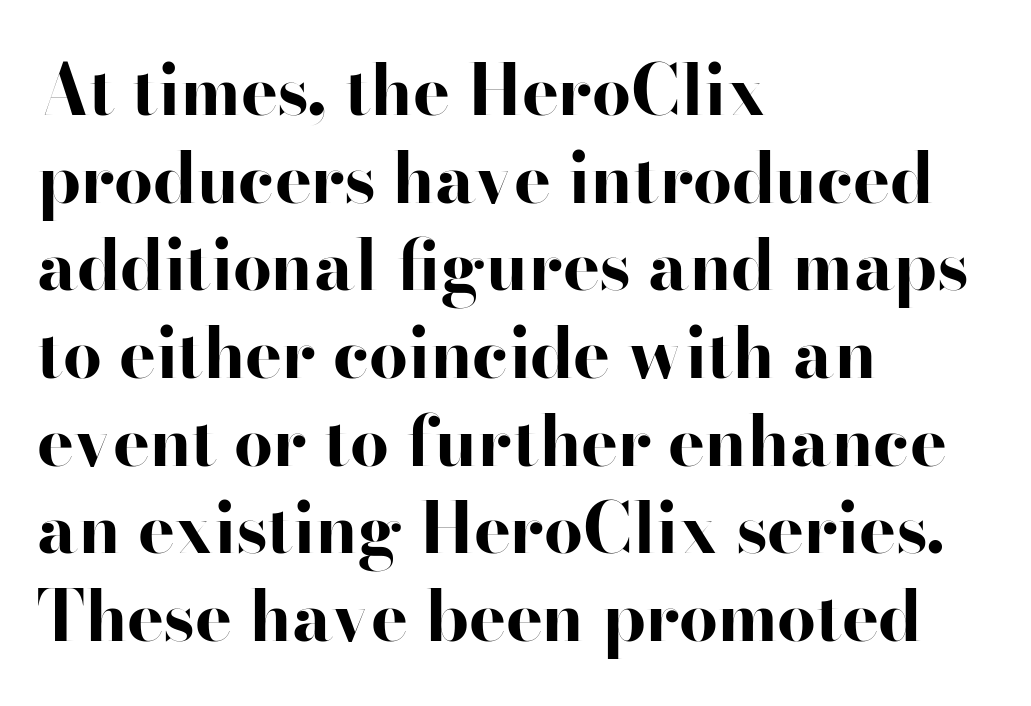
The face used here is rendered with its standard letterfit. Unmarked baselines from the first word to the last. Do the characters align in a grid? No, the font is proportional. The strokes are fattened all the way to bold. All the whitespace from short lines collects on the right.
